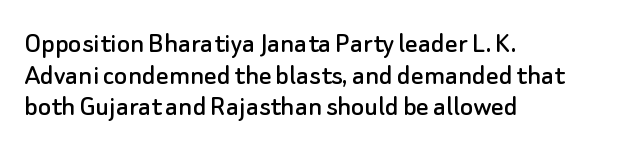
The image shows 31 px sans-serif type, upright; set left-aligned, tight line spacing (1.02x), normal letter spacing, not underlined; low stroke contrast and a small x-height.
